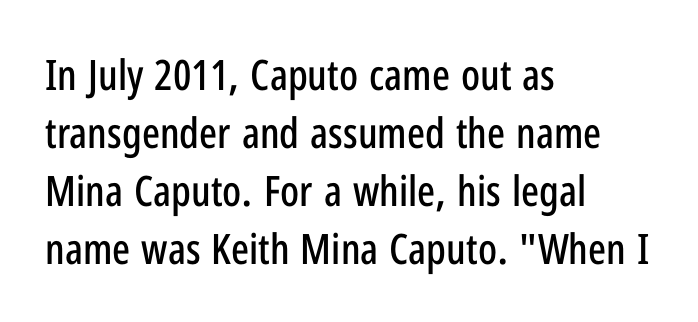
The image shows 42 px condensed sans-serif type, upright; set left-aligned, normal line spacing (1.38x), normal letter spacing, not underlined; low stroke contrast and a medium x-height.
